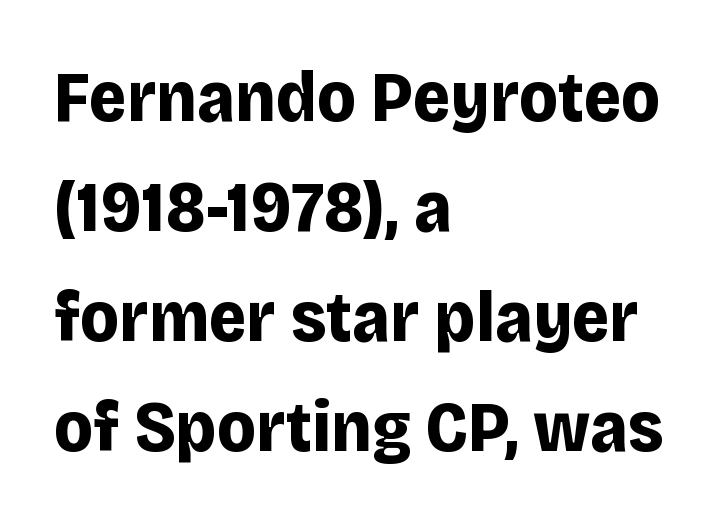
{"serif": "no", "italic": "no", "bold": "yes", "weight": "bold", "width": "normal", "stroke_contrast": "low", "x_height": "large", "monospaced": "no", "underline": "no", "align": "left", "line_spacing": "normal", "line_spacing_ratio": 1.53, "letter_spacing": "normal", "letter_spacing_em": 0.0, "glyph_px": 72}
